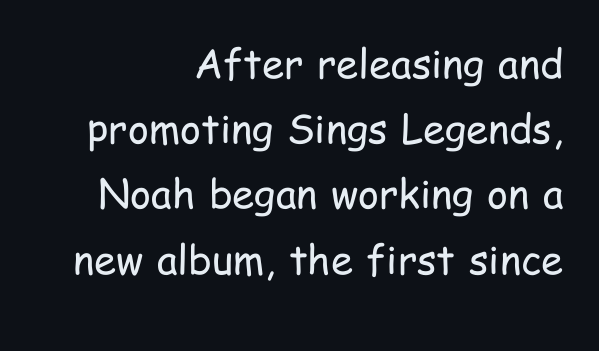
Q: Is the text bold? A: No.
Q: Is the text italic (slanted)? A: No, it is upright.
Q: Is the typeface a serif or a sans-serif typeface? A: Sans-serif.
Q: Is the text underlined? A: No.
Q: How is the paragraph aligned? A: Right-aligned.
Q: Is the spacing between letters normal or unusually wide? A: Normal.
Q: Is the spacing between lines tight, normal or loose? A: Normal.
Q: Width (condensed, normal, or wide)? A: Condensed.
Q: Stroke contrast? A: Low.
Q: x-height? A: Medium.
Q: Monospaced? A: No.
